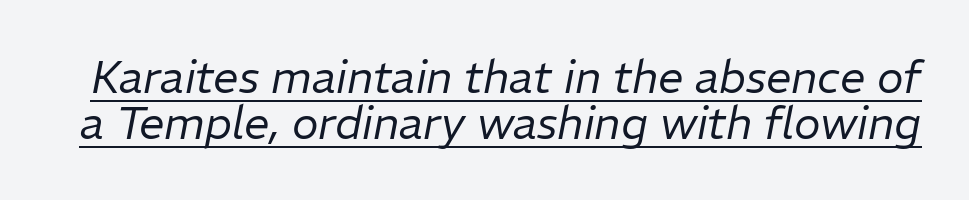
The image shows 45 px regular-weight type, italic (leaning right); set tight line spacing (1.02x), normal letter spacing, underlined; low stroke contrast and a medium x-height.
